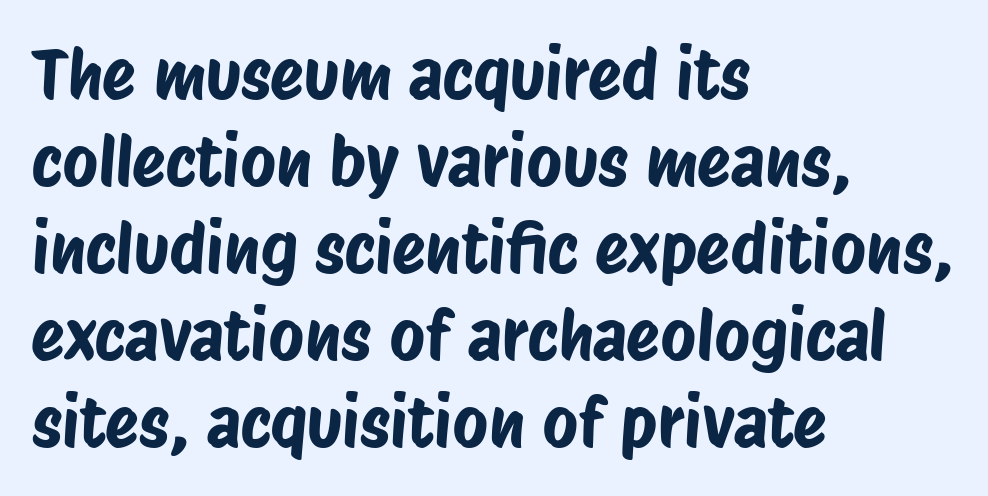
{"serif": "no", "width": "condensed", "stroke_contrast": "low", "x_height": "large", "monospaced": "no", "underline": "no", "align": "left", "line_spacing": "normal", "line_spacing_ratio": 1.26, "letter_spacing": "normal", "letter_spacing_em": 0.0, "glyph_px": 69}
